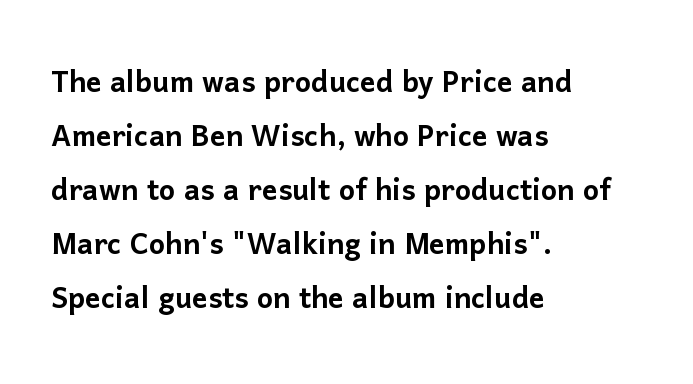
{"serif": "no", "italic": "no", "width": "normal", "stroke_contrast": "low", "x_height": "medium", "monospaced": "no", "underline": "no", "align": "left", "line_spacing": "normal", "line_spacing_ratio": 1.42, "letter_spacing": "normal", "letter_spacing_em": 0.0, "glyph_px": 38}
